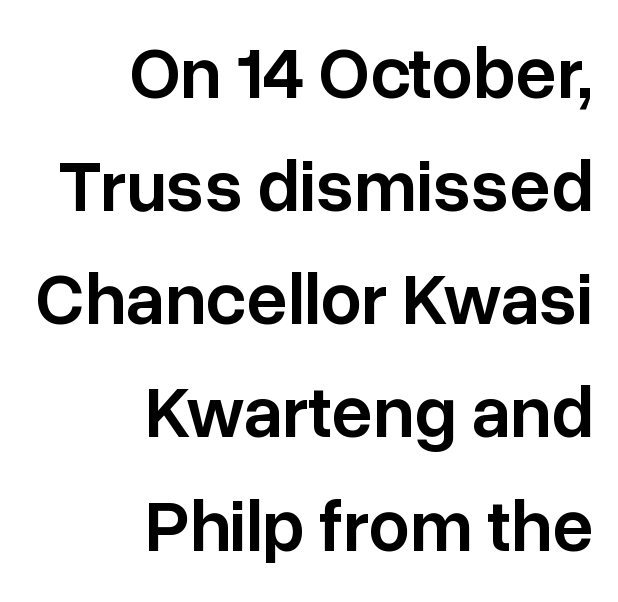
Q: Is the text bold? A: Semi-bold.
Q: Is the text italic (slanted)? A: No, it is upright.
Q: Is the typeface a serif or a sans-serif typeface? A: Sans-serif.
Q: Is the text underlined? A: No.
Q: How is the paragraph aligned? A: Right-aligned.
Q: Is the spacing between letters normal or unusually wide? A: Normal.
Q: Is the spacing between lines tight, normal or loose? A: Normal.
Q: Width (condensed, normal, or wide)? A: Normal.
Q: Stroke contrast? A: Low.
Q: x-height? A: Medium.
Q: Monospaced? A: No.
